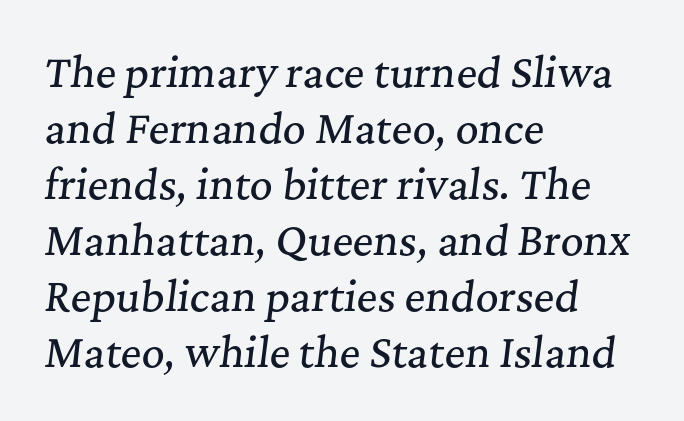
The image shows 40 px serif type, italic (leaning right); set left-aligned, normal line spacing (1.4x), normal letter spacing, not underlined; medium stroke contrast and a medium x-height.
